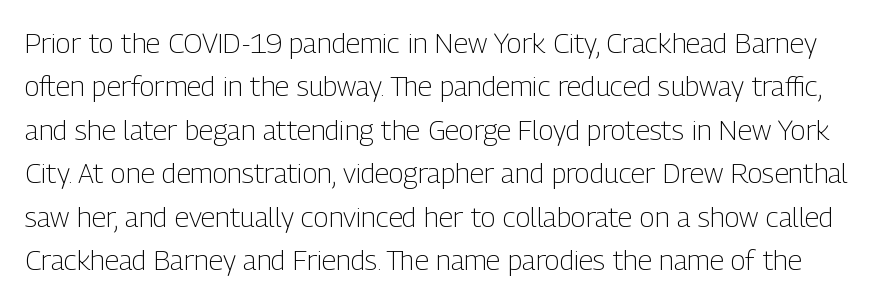
Q: Is the text bold? A: No.
Q: Is the text italic (slanted)? A: No, it is upright.
Q: Is the typeface a serif or a sans-serif typeface? A: Sans-serif.
Q: Is the text underlined? A: No.
Q: Is the spacing between letters normal or unusually wide? A: Normal.
Q: Is the spacing between lines tight, normal or loose? A: Normal.
Q: Width (condensed, normal, or wide)? A: Condensed.
Q: Stroke contrast? A: Low.
Q: x-height? A: Medium.
Q: Monospaced? A: No.
